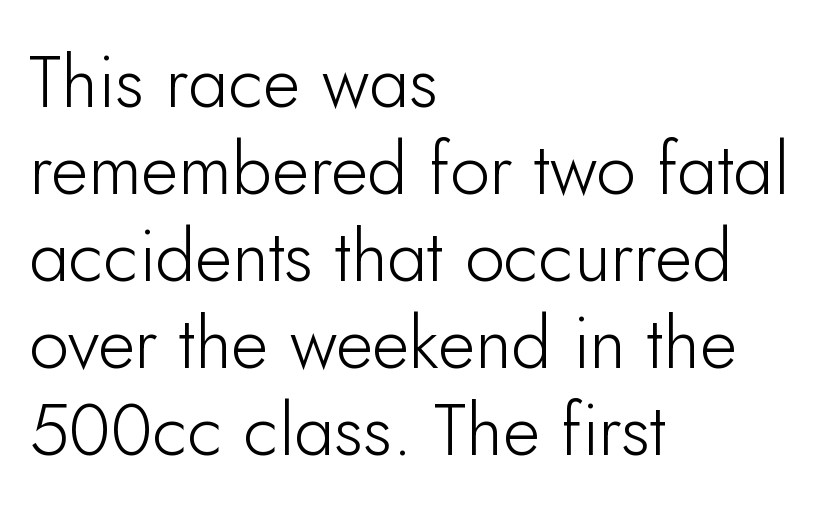
The image shows 72 px light sans-serif type, upright; set left-aligned, line spacing 1.21x, normal letter spacing, not underlined; low stroke contrast and a small x-height.
